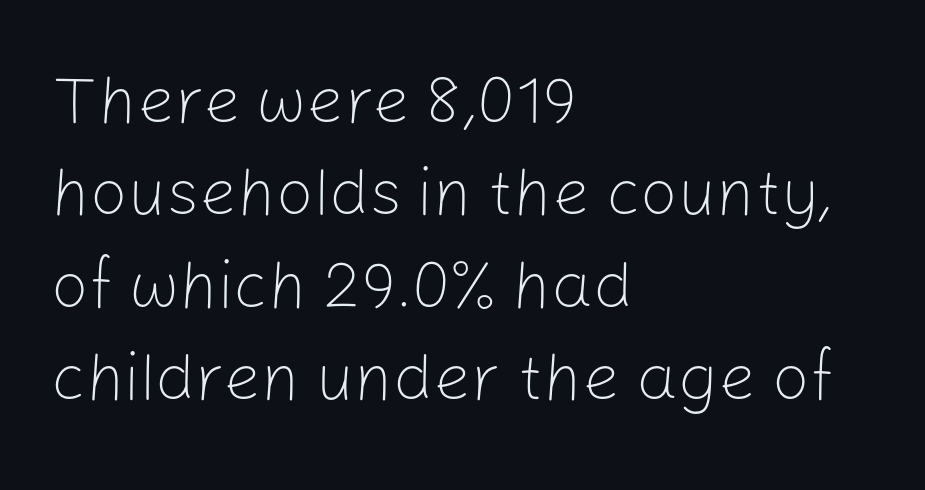
Q: Is the text bold? A: No.
Q: Is the text italic (slanted)? A: No, it is upright.
Q: Is the typeface a serif or a sans-serif typeface? A: Sans-serif.
Q: Is the text underlined? A: No.
Q: How is the paragraph aligned? A: Left-aligned.
Q: Is the spacing between letters normal or unusually wide? A: Normal.
Q: Is the spacing between lines tight, normal or loose? A: Normal.
Q: Width (condensed, normal, or wide)? A: Normal.
Q: Stroke contrast? A: Low.
Q: x-height? A: Medium.
Q: Monospaced? A: No.
